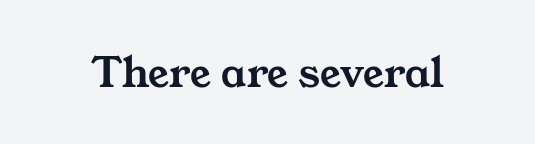
The rendering uses natural spacing where letterforms have individual widths. Unlike a clean sans, this face finishes its strokes with serifs. The baseline area is clear. The type is set solid horizontally, with unmodified tracking.
